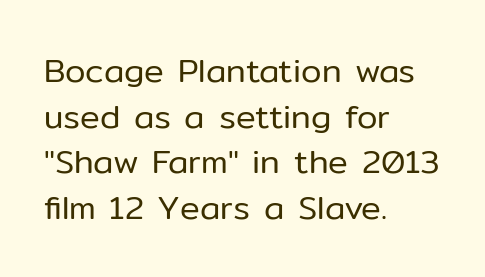
The image shows 33 px regular-weight sans-serif type, upright; set left-aligned, normal line spacing (1.38x), normal letter spacing, not underlined; low stroke contrast and a medium x-height.
